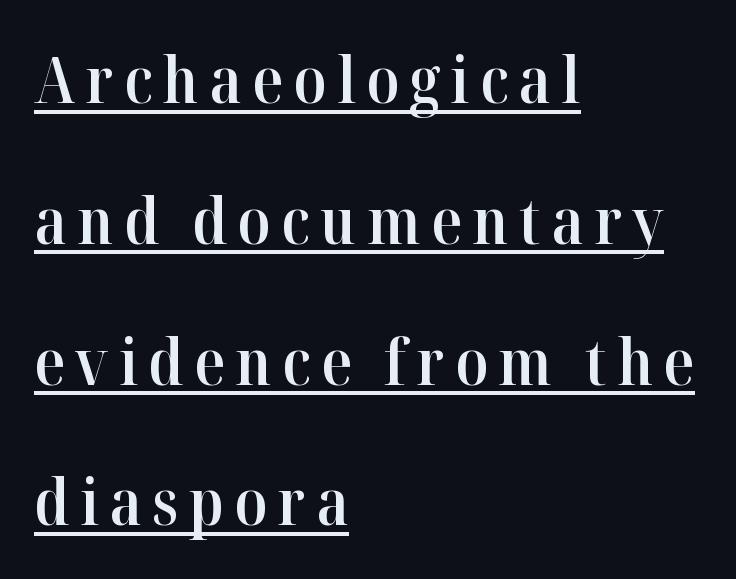
{"serif": "yes", "italic": "no", "bold": "semi", "weight": "semibold", "width": "normal", "stroke_contrast": "high", "x_height": "medium", "monospaced": "no", "underline": "yes", "align": "left", "line_spacing": "loose", "line_spacing_ratio": 2.2, "glyph_px": 64}
